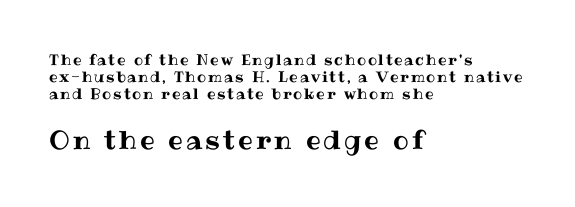
The image shows 26 px text type, upright; set left-aligned, tight line spacing (1.13x), not underlined; the second (bottom) block is 1.73x larger.
